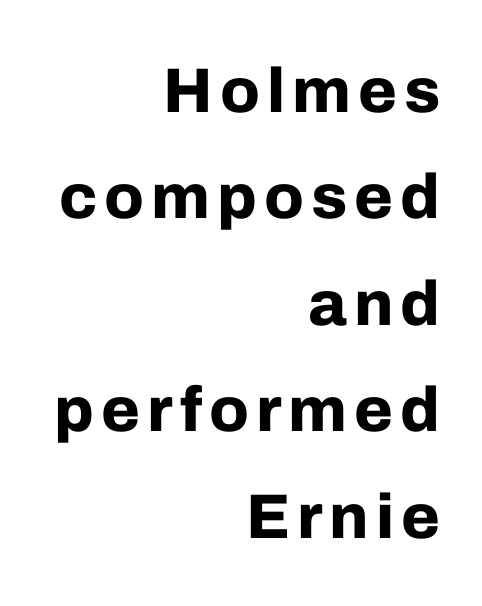
The image shows 63 px bold sans-serif type, upright; set right-aligned, normal line spacing (1.69x), not underlined; low stroke contrast and a medium x-height.
